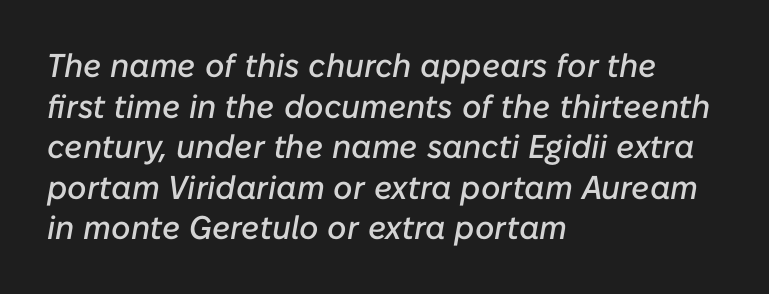
Q: Is the text italic (slanted)? A: Yes, it leans right by about 10 degrees.
Q: Is the text underlined? A: No.
Q: How is the paragraph aligned? A: Left-aligned.
Q: Is the spacing between letters normal or unusually wide? A: Normal.
Q: Width (condensed, normal, or wide)? A: Normal.
Q: Stroke contrast? A: Low.
Q: x-height? A: Medium.
Q: Monospaced? A: No.
